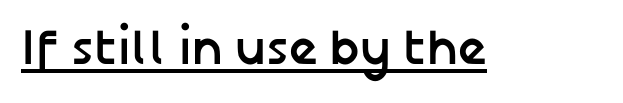
Q: Is the text bold? A: Yes.
Q: Is the text italic (slanted)? A: No, it is upright.
Q: Is the typeface a serif or a sans-serif typeface? A: Sans-serif.
Q: Is the text underlined? A: Yes.
Q: Is the spacing between letters normal or unusually wide? A: Normal.
Q: Width (condensed, normal, or wide)? A: Normal.
Q: Stroke contrast? A: Low.
Q: x-height? A: Medium.
Q: Monospaced? A: No.
